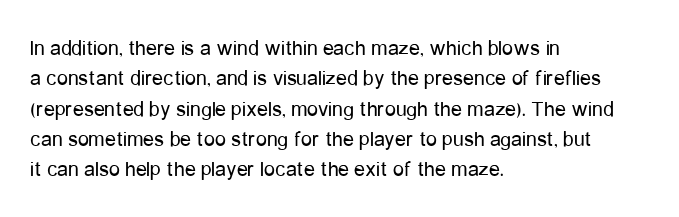
Q: Is the text bold? A: No.
Q: Is the text italic (slanted)? A: No, it is upright.
Q: Is the text underlined? A: No.
Q: How is the paragraph aligned? A: Left-aligned.
Q: Is the spacing between letters normal or unusually wide? A: Normal.
Q: Is the spacing between lines tight, normal or loose? A: Normal.
